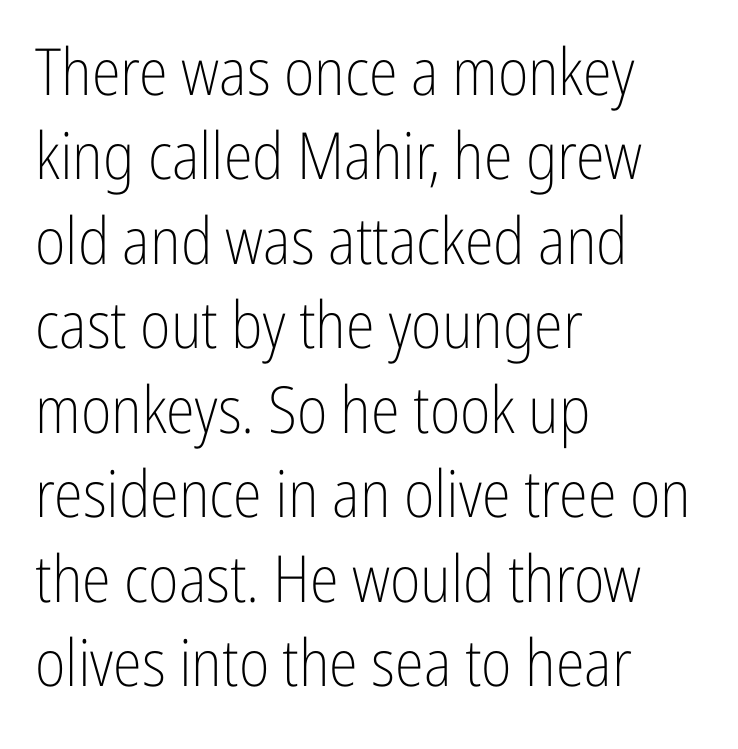
{"serif": "no", "italic": "no", "bold": "no", "weight": "light", "width": "condensed", "stroke_contrast": "low", "x_height": "medium", "monospaced": "no", "underline": "no", "align": "left", "line_spacing": "normal", "line_spacing_ratio": 1.3, "letter_spacing": "normal", "letter_spacing_em": 0.0, "glyph_px": 65}
